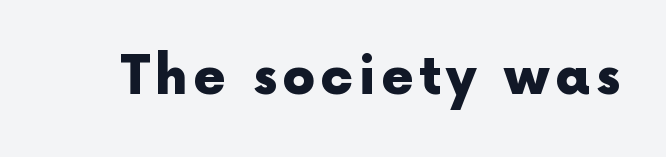
{"serif": "no", "italic": "no", "bold": "yes", "weight": "heavy", "width": "normal", "x_height": "medium", "monospaced": "no", "underline": "no", "glyph_px": 52}
